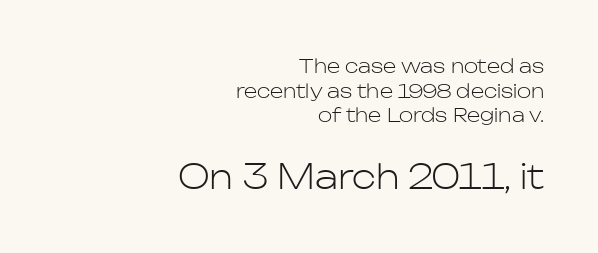
{"serif": "no", "italic": "no", "bold": "no", "weight": "light", "width": "normal", "stroke_contrast": "low", "x_height": "medium", "monospaced": "no", "underline": "no", "align": "right", "line_spacing": "normal", "line_spacing_ratio": 1.3, "letter_spacing": "normal", "letter_spacing_em": 0.0, "larger_block": "second", "size_ratio": 1.79, "glyph_px": 34}
